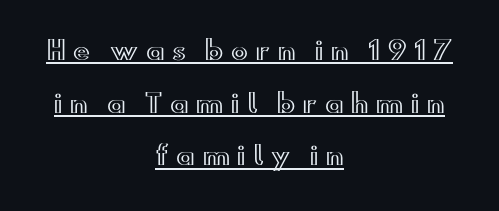
{"italic": "no", "underline": "yes", "align": "center", "line_spacing": "loose", "line_spacing_ratio": 2.11, "letter_spacing": "wide", "letter_spacing_em": 0.31, "glyph_px": 25}
